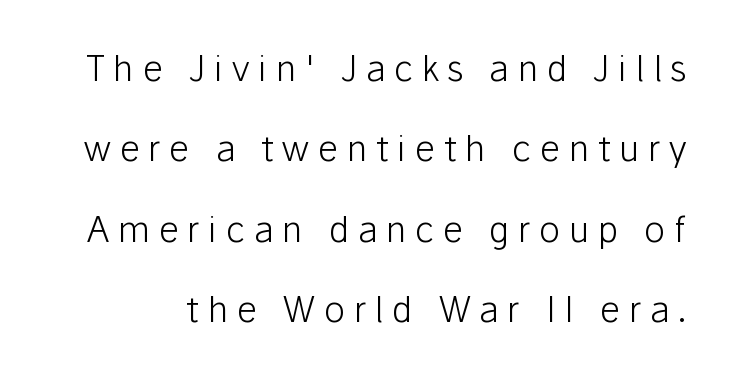
{"serif": "no", "italic": "no", "bold": "no", "weight": "light", "width": "normal", "stroke_contrast": "low", "x_height": "medium", "monospaced": "no", "underline": "no", "line_spacing": "loose", "line_spacing_ratio": 2.3, "letter_spacing": "wide", "letter_spacing_em": 0.25, "glyph_px": 35}
